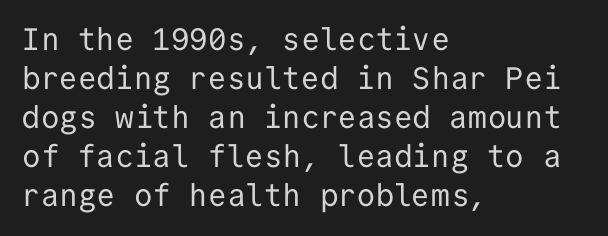
{"serif": "no", "italic": "no", "bold": "no", "weight": "regular", "width": "normal", "stroke_contrast": "low", "x_height": "medium", "monospaced": "yes", "underline": "no", "align": "left", "line_spacing": "normal", "line_spacing_ratio": 1.26, "letter_spacing": "normal", "letter_spacing_em": 0.0, "glyph_px": 31}
